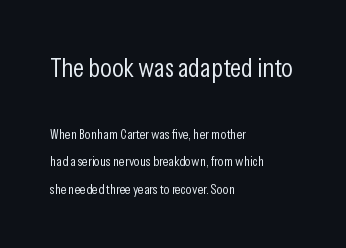
The image shows 27 px text type, upright; set left-aligned, loose line spacing (1.97x), normal letter spacing, not underlined; the first (top) block is 1.93x larger.
